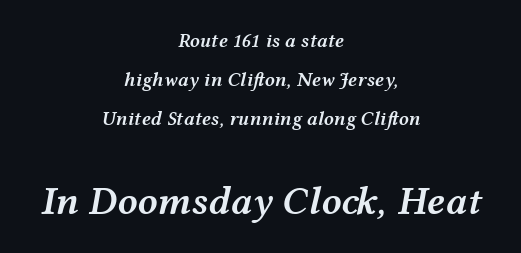
Q: Is the text bold? A: Semi-bold.
Q: Is the text italic (slanted)? A: Yes, it leans right by about 12 degrees.
Q: Is the text underlined? A: No.
Q: How is the paragraph aligned? A: Centered.
Q: Is the spacing between letters normal or unusually wide? A: Normal.
Q: Is the spacing between lines tight, normal or loose? A: Loose.
Q: Which block of text is set in a larger size, the first (top) or the second (bottom)? A: The second (bottom) one.
Q: Width (condensed, normal, or wide)? A: Wide.
Q: Stroke contrast? A: Medium.
Q: x-height? A: Medium.
Q: Monospaced? A: No.
